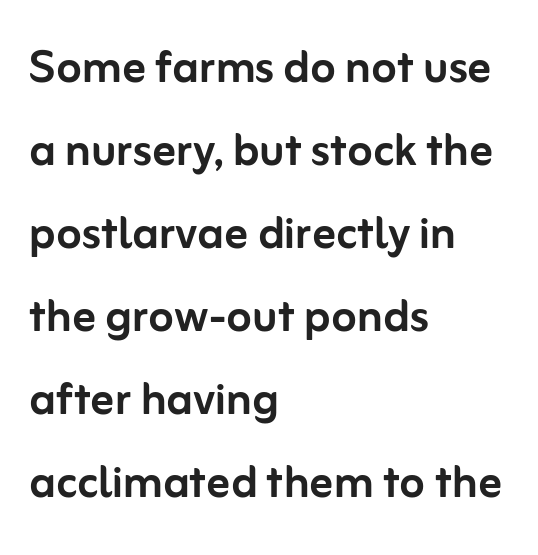
The face used here is a sans, in the tradition of grotesques and geometrics. The lines in this sample share a left origin and differ only in where they stop. Note the varied advance widths — an 'i' is clearly narrower than an 'm'. The lettering stays uniformly vertical, giving the passage a roman look. Compared with typical body copy, the letter spacing here is the same. This block has exactly the height ordinary leading produces.
